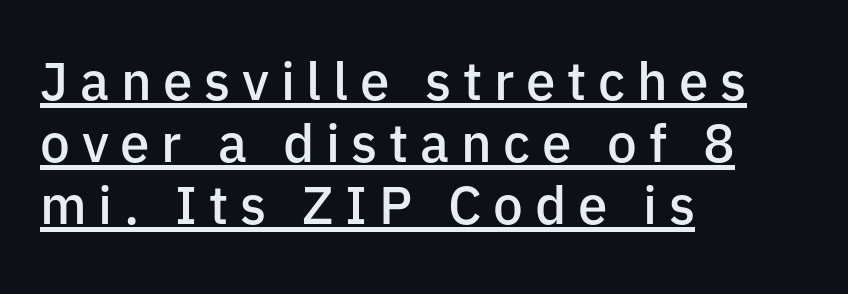
Firm but not heavy-handed strokes: this text is semibold. Vertical strokes here are truly vertical. Each letter's strokes conclude bluntly, with no projecting serifs. If you drew a ruler down the left edge, every line would touch it.
